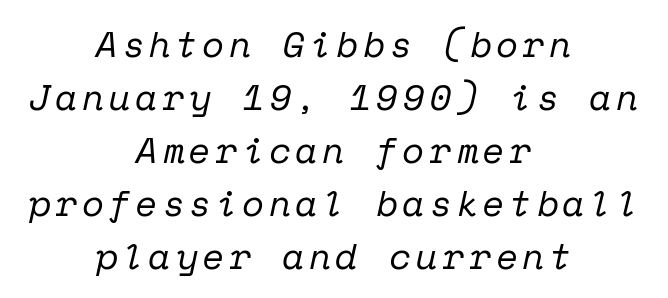
Font category for this specimen: serif. A bare baseline throughout the passage. The letters march in equal steps, a hallmark of fixed-pitch type. Leftover space on each line is divided equally before and after the words. Quick note: interline space is typical. Stems and bowls with no extra thickness — not bold.
